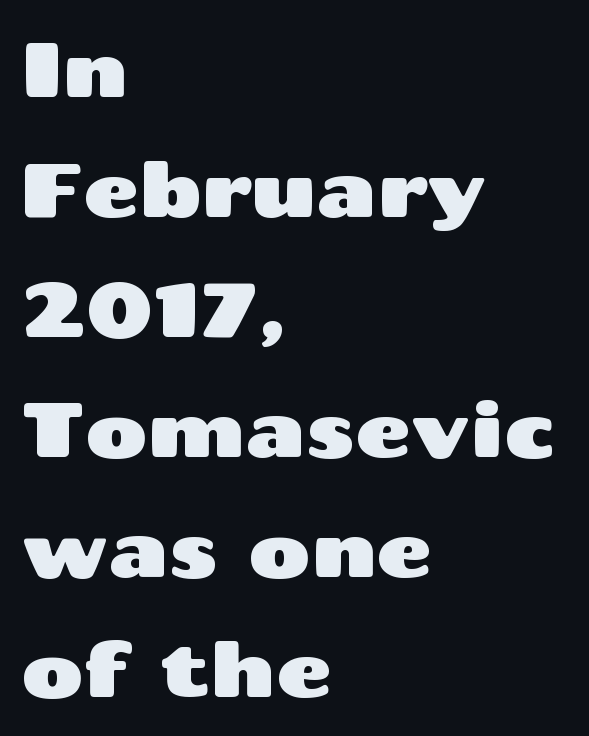
Unlike a traditional serif, this face leaves its strokes unadorned. Ascenders rise straight up at ninety degrees. If you measured baseline to baseline, you'd find a middling distance. Rule under the text: the space is simply empty. Which margin do the lines hug? The left one — the right edge is uneven.
